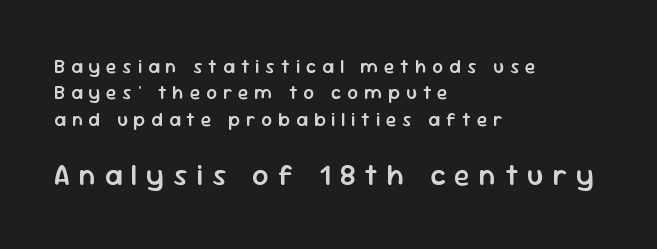
{"serif": "no", "italic": "no", "bold": "semi", "weight": "semibold", "width": "normal", "stroke_contrast": "low", "x_height": "medium", "monospaced": "no", "underline": "no", "align": "left", "line_spacing": "normal", "line_spacing_ratio": 1.39, "letter_spacing": "wide", "letter_spacing_em": 0.31, "larger_block": "second", "size_ratio": 1.53, "glyph_px": 29}
